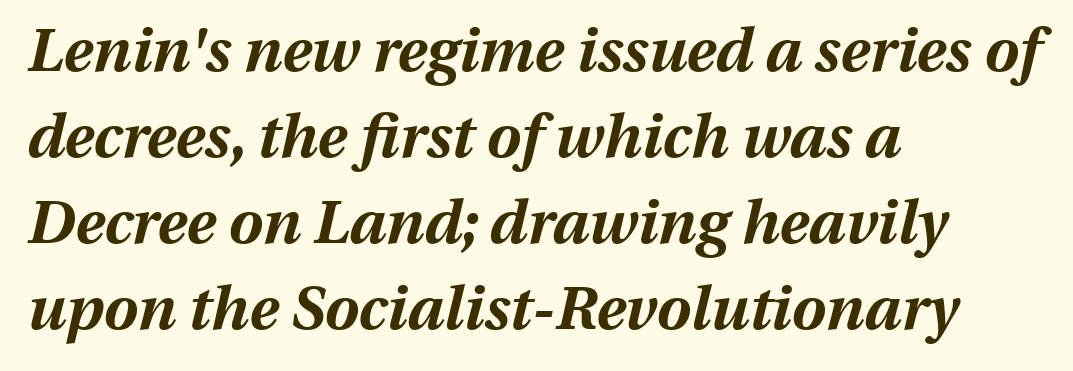
The image shows 61 px bold type, italic (leaning right); set left-aligned, normal line spacing (1.41x), normal letter spacing, not underlined; medium stroke contrast and a medium x-height.
